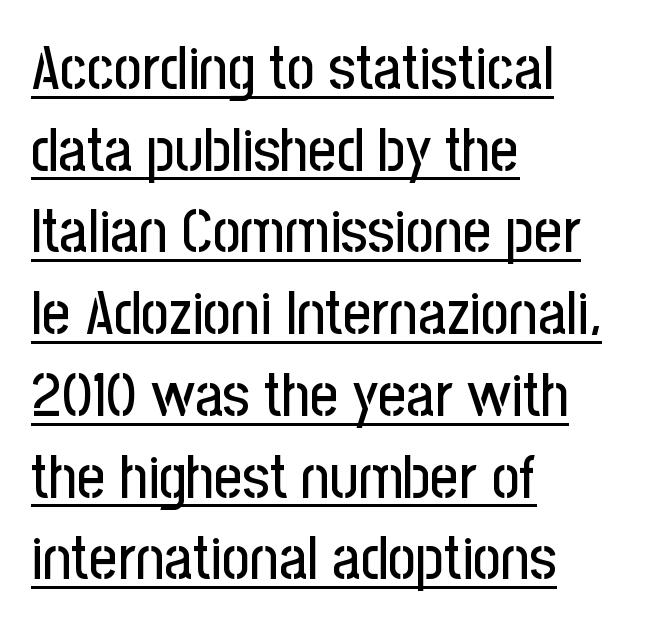
{"serif": "no", "italic": "no", "width": "condensed", "stroke_contrast": "low", "x_height": "medium", "monospaced": "no", "underline": "yes", "align": "left", "line_spacing": "normal", "line_spacing_ratio": 1.34, "letter_spacing": "normal", "letter_spacing_em": 0.0, "glyph_px": 61}
